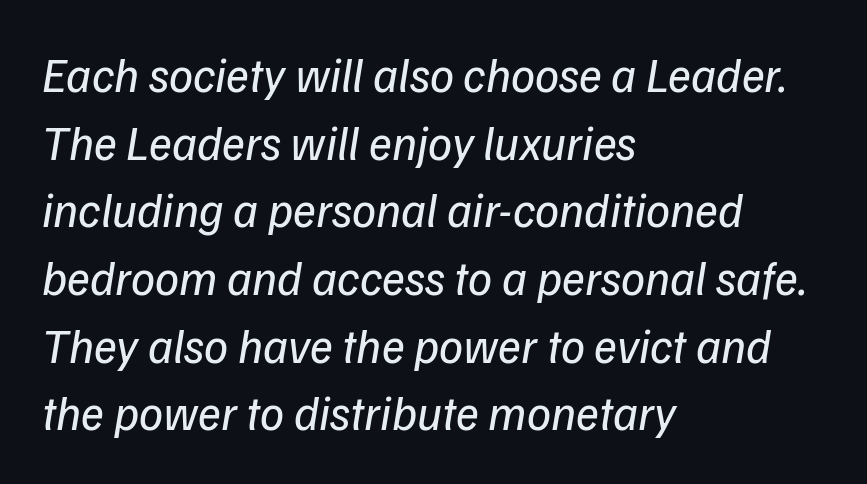
The image shows 48 px regular-weight sans-serif type; set left-aligned, normal line spacing (1.41x), normal letter spacing, not underlined; low stroke contrast and a medium x-height.
